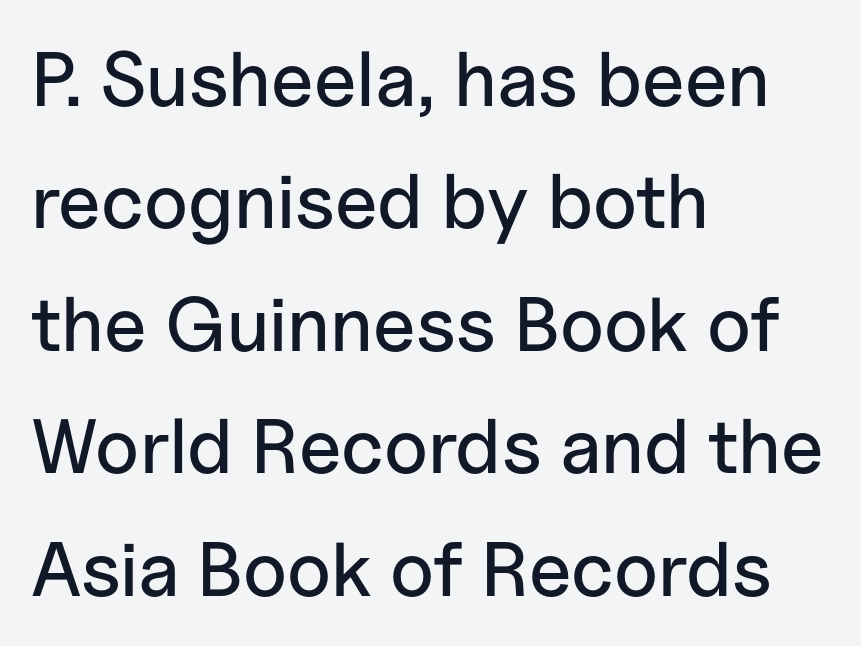
The image shows 77 px sans-serif type, upright; set left-aligned, normal line spacing (1.59x), normal letter spacing, not underlined; low stroke contrast and a medium x-height.
